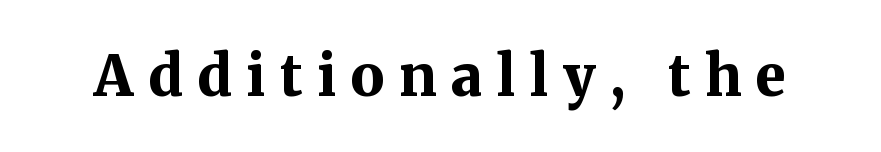
Typographic density is high because the face is bold. The characters display serif detailing at their extremities. Unmarked baselines from the first word to the last. Proportional: the letters do not fall into vertical columns. Does extra space separate the letters? Yes, quite a lot of it. Vertical strokes here are truly vertical.
